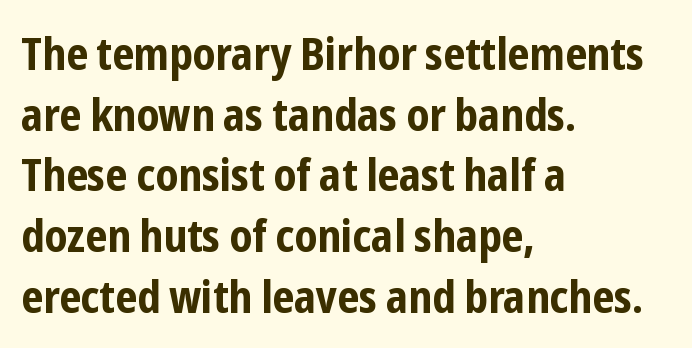
Leading matches the norm, producing a regular column. Standard letterfit; no display-style spreading of the glyphs. Spacing verdict: proportional, widths tailored to each character. Weight check: bold — yes, fully. Line beginnings align vertically; line endings do not.
